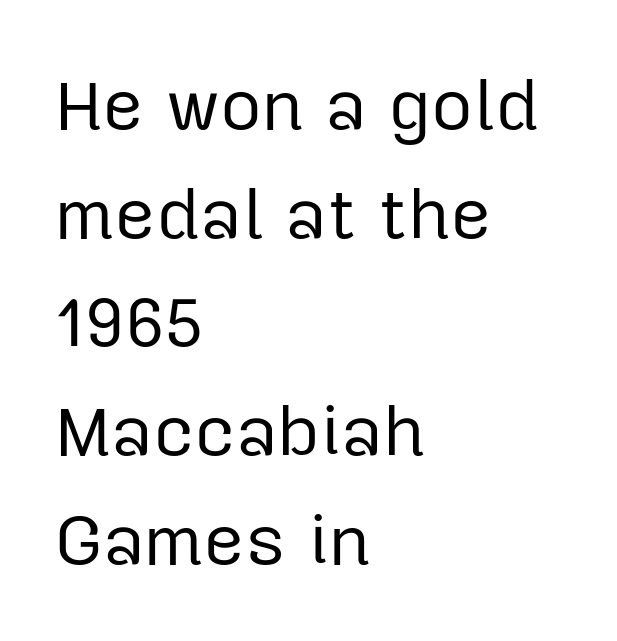
The image shows 72 px regular-weight sans-serif type, upright; set left-aligned, normal line spacing (1.51x), normal letter spacing, not underlined; low stroke contrast and a medium x-height.
